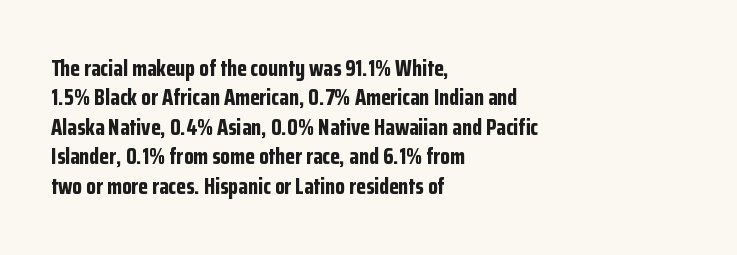
The vertical gap from one line to the next is medium. The rendering uses a bold face; every stroke is thick and dark. When letters stand straight like this, we call the style roman or upright. A typesetter would call this zero additional tracking.
